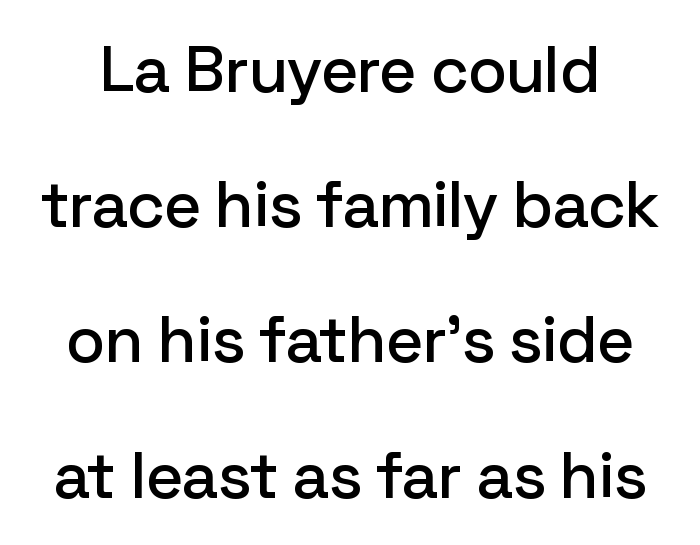
Q: Is the text italic (slanted)? A: No, it is upright.
Q: Is the typeface a serif or a sans-serif typeface? A: Sans-serif.
Q: Is the text underlined? A: No.
Q: Is the spacing between letters normal or unusually wide? A: Normal.
Q: Is the spacing between lines tight, normal or loose? A: Loose.
Q: Width (condensed, normal, or wide)? A: Normal.
Q: Stroke contrast? A: Low.
Q: x-height? A: Medium.
Q: Monospaced? A: No.
